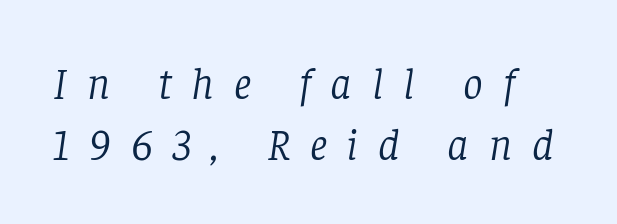
{"serif": "yes", "italic": "yes", "lean": "right", "slant_degrees": 8, "bold": "no", "weight": "light", "width": "normal", "stroke_contrast": "low", "x_height": "large", "monospaced": "no", "underline": "no", "line_spacing": "normal", "line_spacing_ratio": 1.39, "letter_spacing": "wide", "letter_spacing_em": 0.45, "glyph_px": 44}
